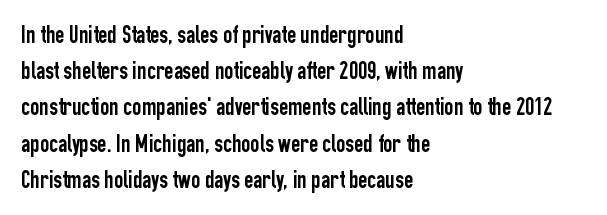
Q: Is the text italic (slanted)? A: No, it is upright.
Q: Is the text underlined? A: No.
Q: How is the paragraph aligned? A: Left-aligned.
Q: Is the spacing between letters normal or unusually wide? A: Normal.
Q: Is the spacing between lines tight, normal or loose? A: Normal.
